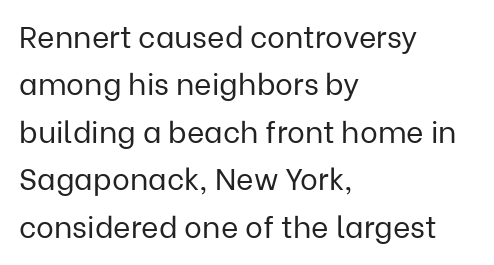
Q: Is the text bold? A: No.
Q: Is the text italic (slanted)? A: No, it is upright.
Q: Is the typeface a serif or a sans-serif typeface? A: Sans-serif.
Q: Is the text underlined? A: No.
Q: How is the paragraph aligned? A: Left-aligned.
Q: Is the spacing between letters normal or unusually wide? A: Normal.
Q: Is the spacing between lines tight, normal or loose? A: Normal.
Q: Width (condensed, normal, or wide)? A: Normal.
Q: Stroke contrast? A: Low.
Q: x-height? A: Medium.
Q: Monospaced? A: No.
